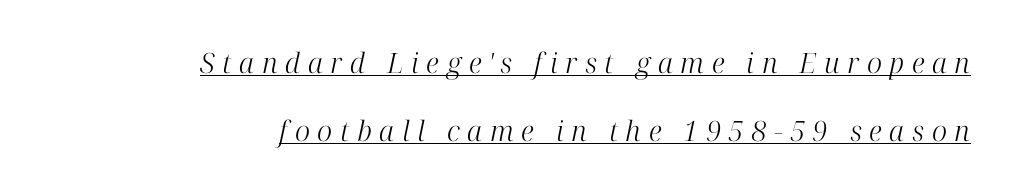
Emphasis-style slanted type is in use. Stem width sits at or under what a default text font uses. The typesetter chose a ragged-left arrangement here. The text was rendered using a seriffed face with decorative stroke endings.
